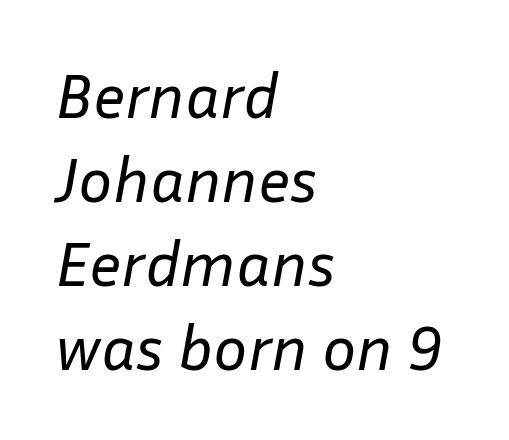
{"italic": "yes", "lean": "right", "slant_degrees": 10, "bold": "no", "weight": "regular", "width": "normal", "stroke_contrast": "low", "x_height": "medium", "monospaced": "no", "underline": "no", "align": "left", "line_spacing": "normal", "line_spacing_ratio": 1.31, "letter_spacing": "normal", "letter_spacing_em": 0.0, "glyph_px": 64}
